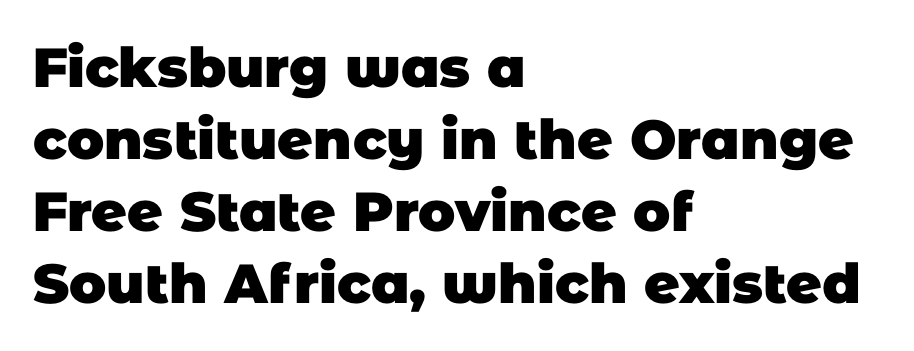
Note the varied advance widths — an 'i' is clearly narrower than an 'm'. Caption: multi-line text, flush left, ragged right. Stroke terminals: plain, sans-serif. A full-strength bold gives these letters their thick strokes.
